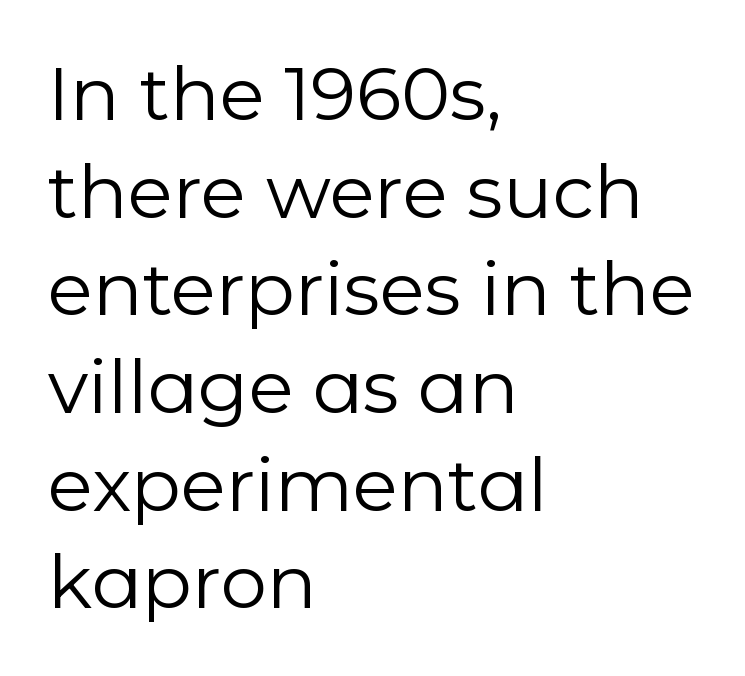
Do the characters align in a grid? No, the font is proportional. There is no visible air inserted between adjacent glyphs. The strip under each line holds only bare page. The typesetting does not lean heavy: it is not bold.
